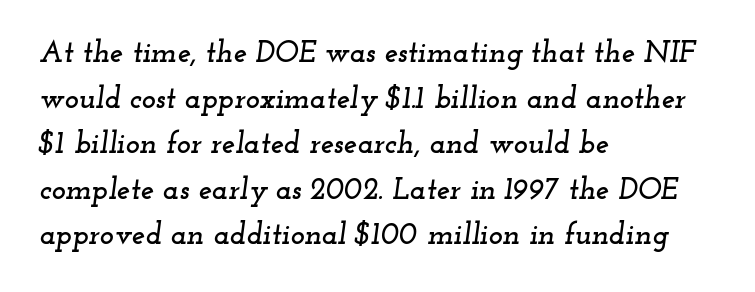
The image shows 30 px wide serif type, italic (leaning right); set left-aligned, normal line spacing (1.52x), normal letter spacing, not underlined; low stroke contrast and a small x-height.
